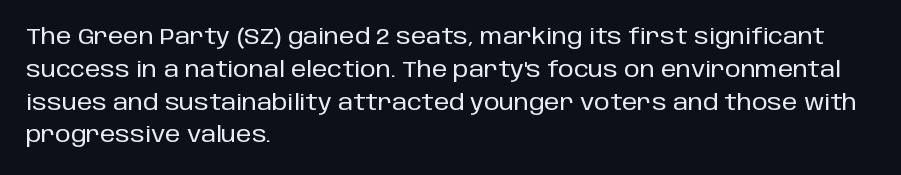
Q: Is the text italic (slanted)? A: No, it is upright.
Q: Is the text underlined? A: No.
Q: How is the paragraph aligned? A: Left-aligned.
Q: Is the spacing between letters normal or unusually wide? A: Normal.
Q: Is the spacing between lines tight, normal or loose? A: Normal.
